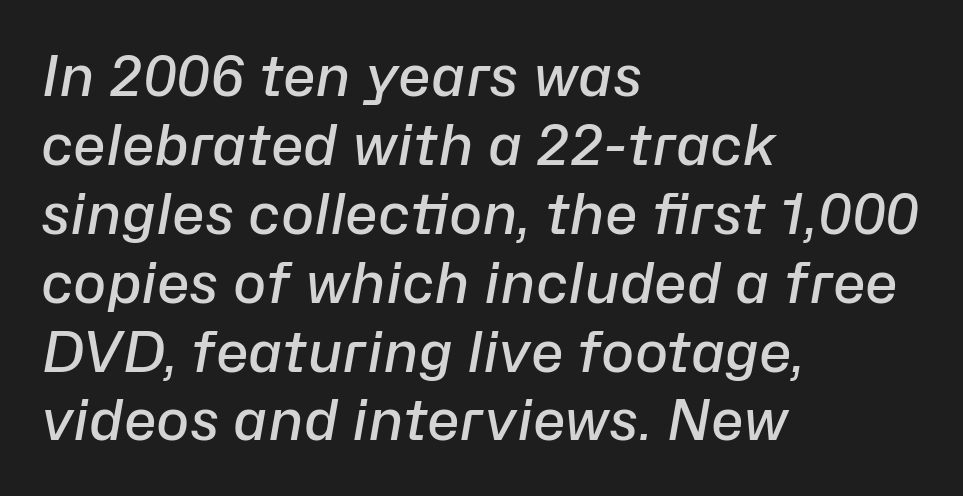
Q: Is the text bold? A: Semi-bold.
Q: Is the text italic (slanted)? A: Yes, it leans right by about 10 degrees.
Q: Is the text underlined? A: No.
Q: How is the paragraph aligned? A: Left-aligned.
Q: Is the spacing between letters normal or unusually wide? A: Normal.
Q: Width (condensed, normal, or wide)? A: Normal.
Q: Stroke contrast? A: Low.
Q: x-height? A: Medium.
Q: Monospaced? A: No.
